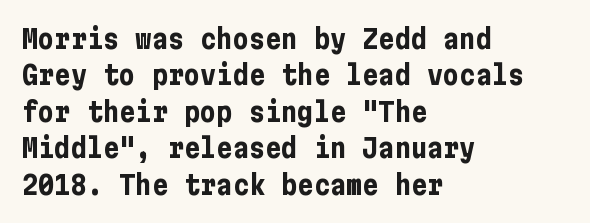
The lettering stays uniformly vertical, giving the passage a roman look. Letters rest on an invisible, unmarked baseline. This block has exactly the height ordinary leading produces. Spacing between characters is what you'd get straight out of the box. Notice how thick the strokes are: this is what a full bold looks like.
